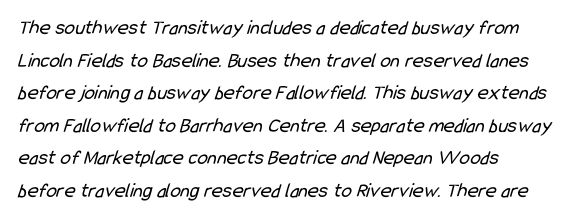
{"bold": "no", "underline": "no", "align": "left", "line_spacing": "normal", "line_spacing_ratio": 1.55, "letter_spacing": "normal", "letter_spacing_em": 0.0, "glyph_px": 21}
